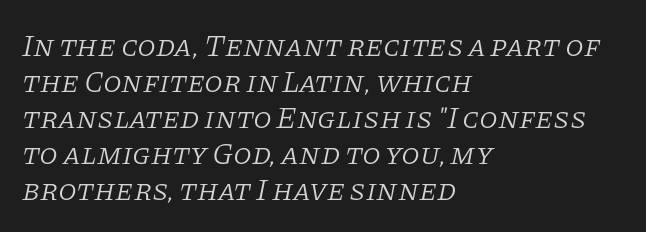
{"serif": "yes", "italic": "yes", "lean": "right", "slant_degrees": 11, "bold": "no", "weight": "light", "width": "normal", "stroke_contrast": "low", "x_height": "large", "monospaced": "no", "underline": "no", "align": "left", "line_spacing_ratio": 1.2, "letter_spacing": "normal", "letter_spacing_em": 0.0, "glyph_px": 30}
